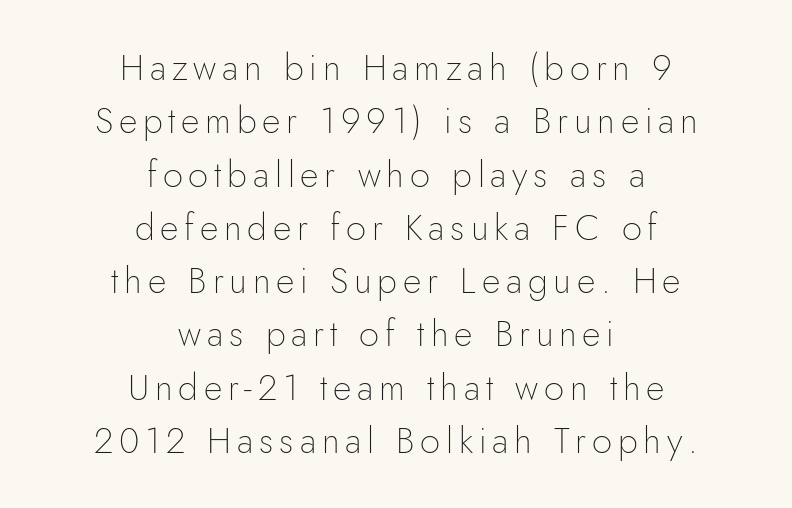
Q: Is the text bold? A: No.
Q: Is the text italic (slanted)? A: No, it is upright.
Q: Is the typeface a serif or a sans-serif typeface? A: Sans-serif.
Q: Is the text underlined? A: No.
Q: How is the paragraph aligned? A: Centered.
Q: Is the spacing between lines tight, normal or loose? A: Normal.
Q: Width (condensed, normal, or wide)? A: Normal.
Q: Stroke contrast? A: Low.
Q: x-height? A: Small.
Q: Monospaced? A: No.
